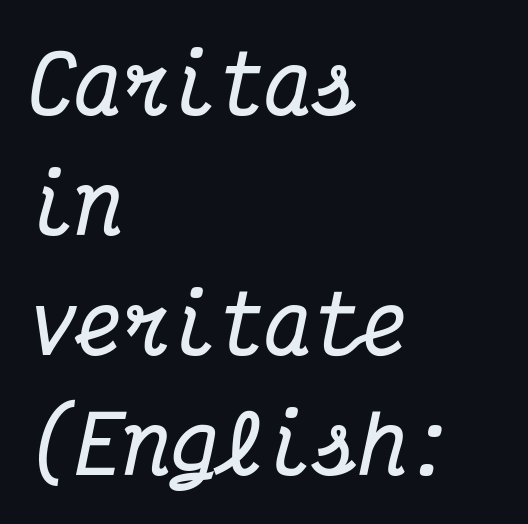
{"serif": "yes", "italic": "yes", "lean": "right", "slant_degrees": 12, "bold": "yes", "weight": "bold", "width": "condensed", "stroke_contrast": "medium", "x_height": "medium", "monospaced": "yes", "underline": "no", "align": "left", "line_spacing": "normal", "line_spacing_ratio": 1.52, "letter_spacing": "normal", "letter_spacing_em": 0.0, "glyph_px": 79}
